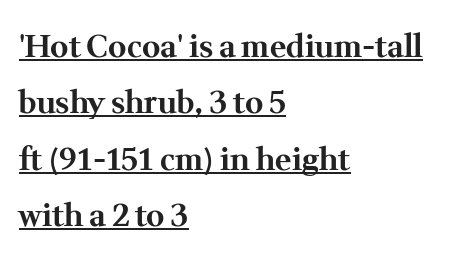
{"serif": "yes", "italic": "no", "bold": "yes", "weight": "bold", "width": "normal", "stroke_contrast": "medium", "x_height": "medium", "monospaced": "no", "underline": "yes", "align": "left", "line_spacing_ratio": 1.82, "letter_spacing": "normal", "letter_spacing_em": 0.0, "glyph_px": 31}
